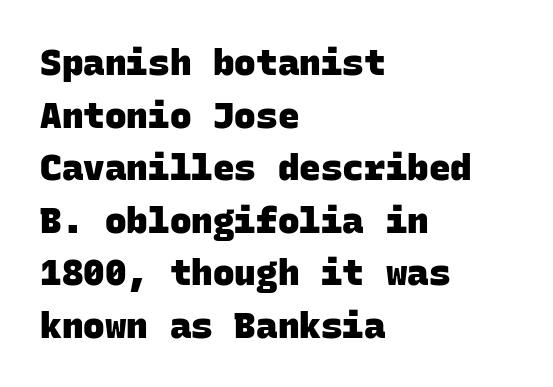
{"serif": "no", "bold": "yes", "weight": "heavy", "width": "normal", "stroke_contrast": "low", "x_height": "large", "monospaced": "yes", "underline": "no", "align": "left", "line_spacing": "normal", "line_spacing_ratio": 1.46, "letter_spacing": "normal", "letter_spacing_em": 0.0, "glyph_px": 36}
